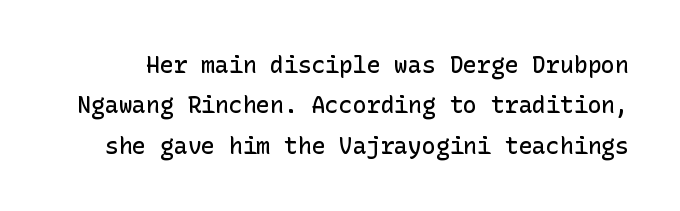
{"italic": "no", "bold": "semi", "underline": "no", "line_spacing_ratio": 1.76, "letter_spacing": "normal", "letter_spacing_em": 0.0, "glyph_px": 23}
